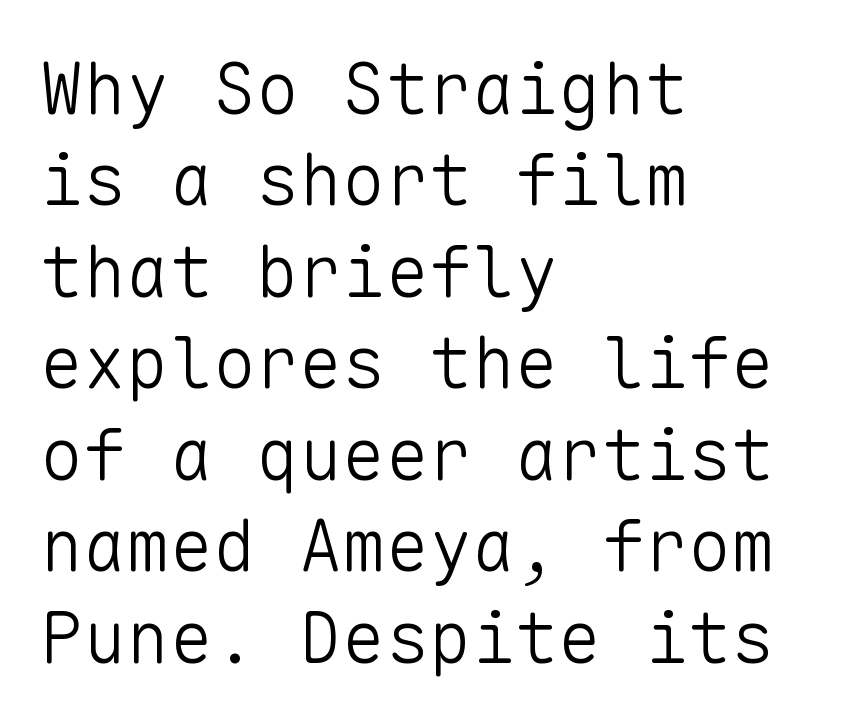
Q: Is the text bold? A: No.
Q: Is the text italic (slanted)? A: No, it is upright.
Q: Is the typeface a serif or a sans-serif typeface? A: Sans-serif.
Q: Is the text underlined? A: No.
Q: How is the paragraph aligned? A: Left-aligned.
Q: Is the spacing between letters normal or unusually wide? A: Normal.
Q: Is the spacing between lines tight, normal or loose? A: Normal.
Q: Width (condensed, normal, or wide)? A: Normal.
Q: Stroke contrast? A: Low.
Q: x-height? A: Medium.
Q: Monospaced? A: Yes.
